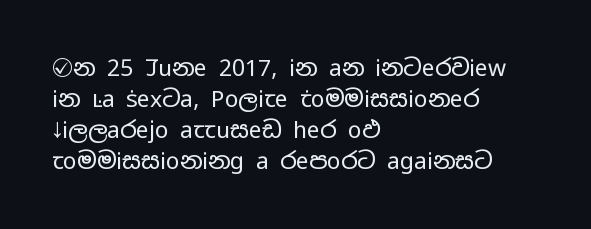
Posture: upright roman. The ragged edge is on the right, which tells us the setting is flush left. Reading down the column, the eye jumps a familiar distance to each next line. The specimen omits any rule beneath the text block's lines. The face looks like a standard text weight, possibly lighter.
